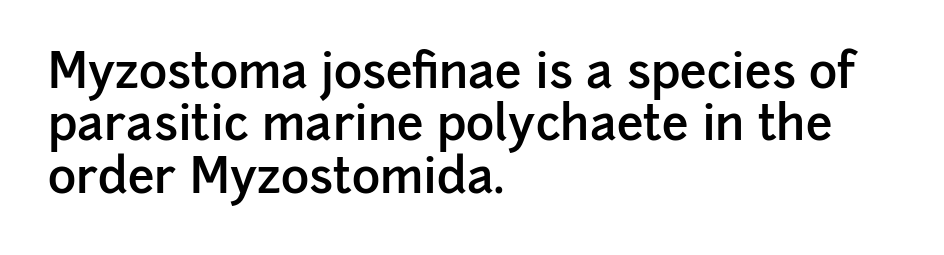
The image shows 48 px semibold sans-serif type, upright; set left-aligned, tight line spacing (1.09x), normal letter spacing, not underlined; low stroke contrast and a medium x-height.
